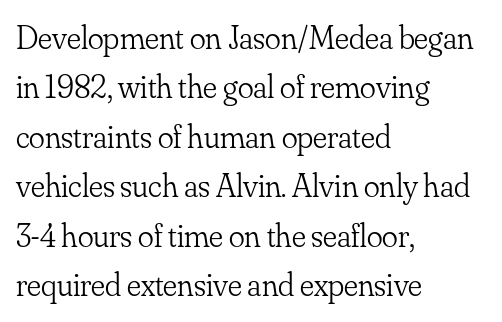
{"serif": "yes", "italic": "no", "bold": "no", "weight": "light", "width": "normal", "stroke_contrast": "low", "x_height": "small", "monospaced": "no", "underline": "no", "align": "left", "line_spacing": "normal", "line_spacing_ratio": 1.5, "letter_spacing": "normal", "letter_spacing_em": 0.0, "glyph_px": 33}
